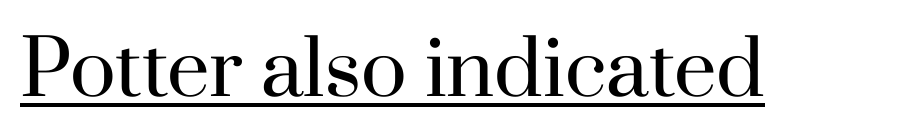
The image shows 76 px regular-weight serif type, upright; set normal letter spacing, underlined; high stroke contrast and a small x-height.
